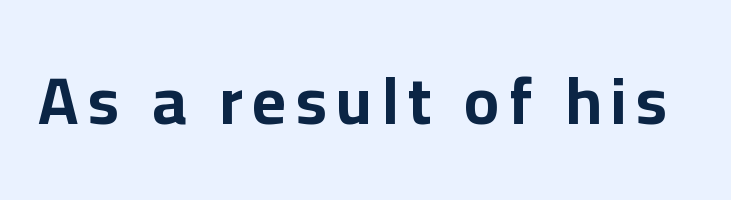
Q: Is the text bold? A: Yes.
Q: Is the text italic (slanted)? A: No, it is upright.
Q: Is the typeface a serif or a sans-serif typeface? A: Sans-serif.
Q: Is the text underlined? A: No.
Q: Width (condensed, normal, or wide)? A: Normal.
Q: Stroke contrast? A: Low.
Q: x-height? A: Medium.
Q: Monospaced? A: No.
